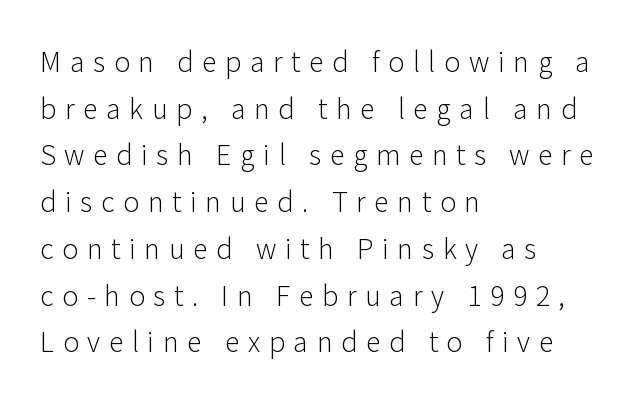
Q: Is the text bold? A: No.
Q: Is the text italic (slanted)? A: No, it is upright.
Q: Is the text underlined? A: No.
Q: How is the paragraph aligned? A: Left-aligned.
Q: Is the spacing between letters normal or unusually wide? A: Unusually wide.
